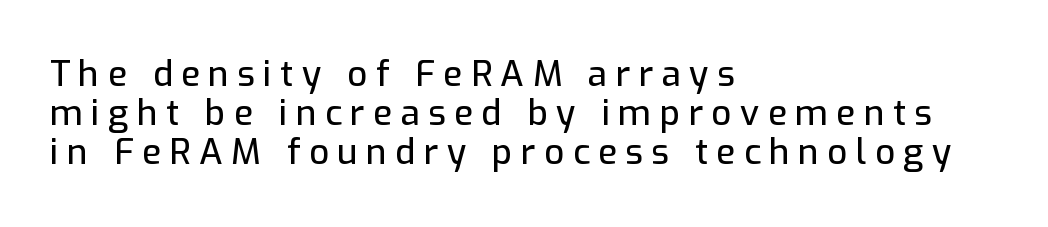
These lines are rendered in a variable-pitch font. Observe the absence of serifs on each vertical stroke in this sample. The foot of each line stays bare and open. Italic: no, the glyphs are upright roman.
